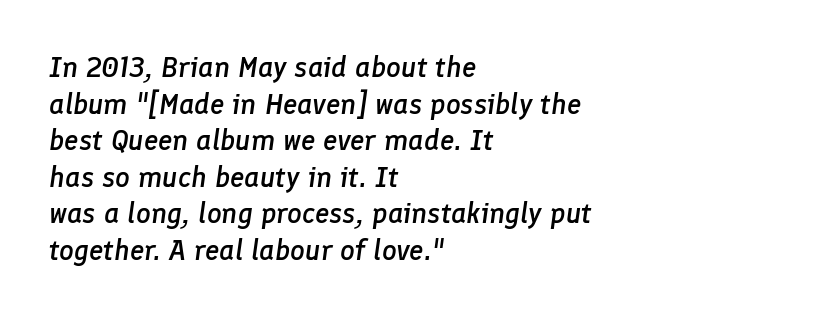
Summary of weight: moderately heavy, a semibold. Underlining? Definitely not there. This sample uses plain, unmodified letter spacing. A typesetter would call this proportional, since set widths differ per character. If you drew a line through each stem, it would be angled.
